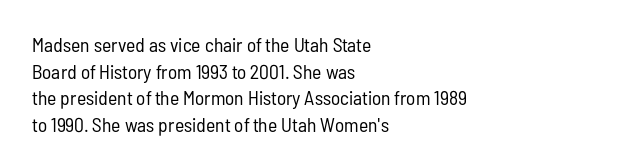
Does the copy run flush right? No — it runs flush left. The block of text has a typical density, with ordinary space between rows. This sample uses plain, unmodified letter spacing. The zone under the glyphs is completely vacant. A roman cut, with each character standing at attention. Stem width sits at or under what a default text font uses.
